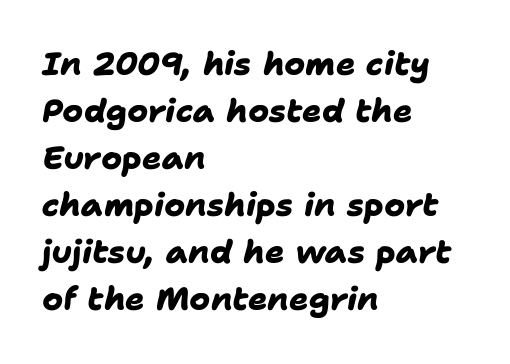
Q: Is the text bold? A: Yes.
Q: Is the typeface a serif or a sans-serif typeface? A: Sans-serif.
Q: Is the text underlined? A: No.
Q: How is the paragraph aligned? A: Left-aligned.
Q: Is the spacing between letters normal or unusually wide? A: Normal.
Q: Is the spacing between lines tight, normal or loose? A: Normal.
Q: Width (condensed, normal, or wide)? A: Normal.
Q: Stroke contrast? A: Low.
Q: x-height? A: Medium.
Q: Monospaced? A: No.
